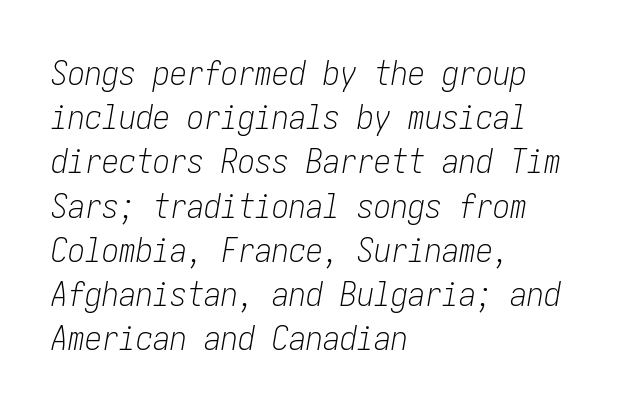
Q: Is the text bold? A: No.
Q: Is the text italic (slanted)? A: Yes, it leans right by about 10 degrees.
Q: Is the text underlined? A: No.
Q: How is the paragraph aligned? A: Left-aligned.
Q: Is the spacing between letters normal or unusually wide? A: Normal.
Q: Is the spacing between lines tight, normal or loose? A: Normal.
Q: Width (condensed, normal, or wide)? A: Condensed.
Q: Stroke contrast? A: Low.
Q: x-height? A: Medium.
